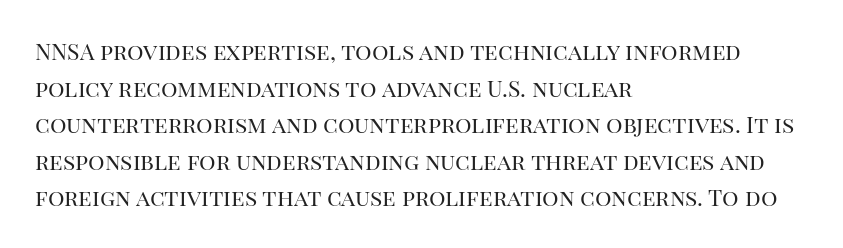
{"italic": "no", "bold": "no", "underline": "no", "align": "left", "line_spacing": "normal", "line_spacing_ratio": 1.59, "letter_spacing": "normal", "letter_spacing_em": 0.0, "glyph_px": 23}
